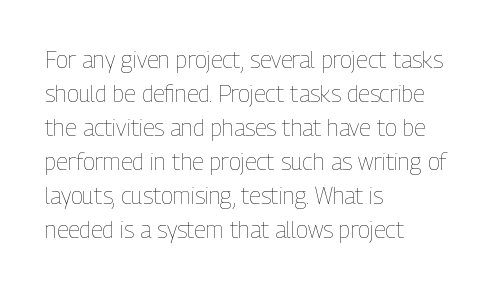
{"italic": "no", "bold": "no", "underline": "no", "align": "left", "line_spacing": "normal", "line_spacing_ratio": 1.48, "letter_spacing": "normal", "letter_spacing_em": 0.0, "glyph_px": 23}
